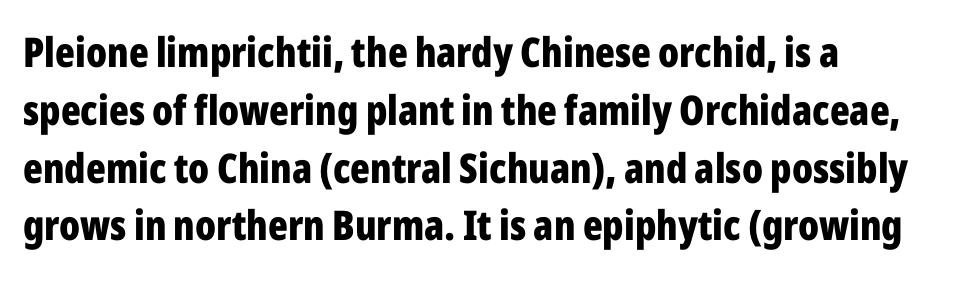
{"serif": "no", "italic": "no", "bold": "yes", "weight": "bold", "width": "condensed", "stroke_contrast": "low", "x_height": "medium", "monospaced": "no", "underline": "no", "align": "left", "line_spacing": "normal", "line_spacing_ratio": 1.41, "letter_spacing": "normal", "letter_spacing_em": 0.0, "glyph_px": 41}
